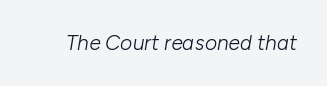
The image shows 21 px text type, italic (leaning right); set normal letter spacing, not underlined.
